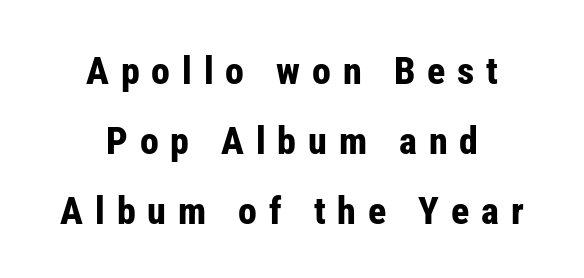
{"serif": "no", "italic": "no", "bold": "yes", "weight": "bold", "width": "condensed", "stroke_contrast": "low", "x_height": "medium", "monospaced": "no", "underline": "no", "align": "center", "line_spacing_ratio": 1.84, "letter_spacing": "wide", "letter_spacing_em": 0.31, "glyph_px": 38}
